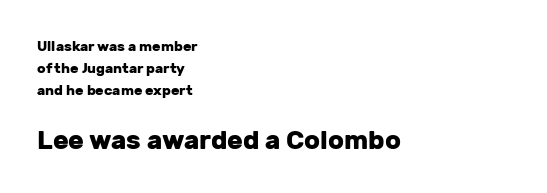
The image shows 26 px bold type, upright; set left-aligned, normal line spacing (1.57x), normal letter spacing, not underlined; the second (bottom) block is 1.86x larger.
